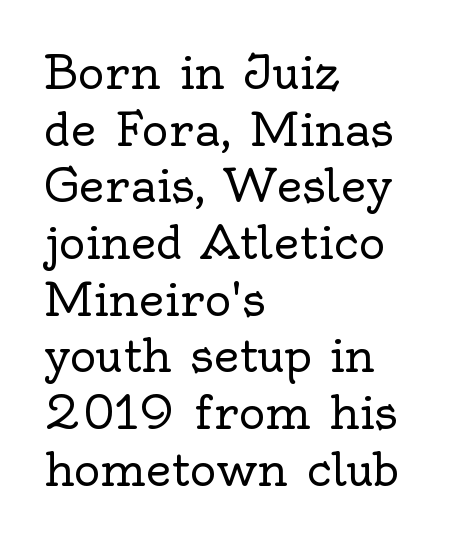
{"serif": "yes", "italic": "no", "bold": "no", "weight": "regular", "width": "normal", "x_height": "small", "monospaced": "no", "underline": "no", "align": "left", "line_spacing": "normal", "line_spacing_ratio": 1.26, "letter_spacing": "normal", "letter_spacing_em": 0.0, "glyph_px": 45}
